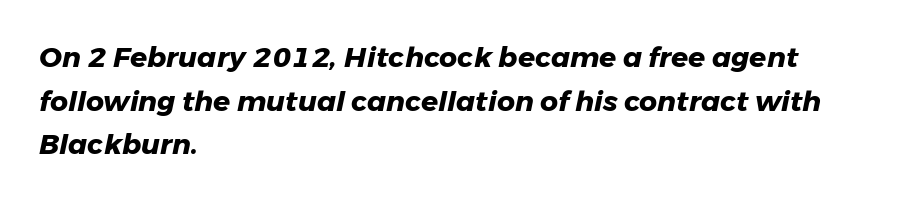
The image shows 28 px heavy type, italic (leaning right); set left-aligned, normal line spacing (1.56x), normal letter spacing, not underlined; low stroke contrast and a medium x-height.
